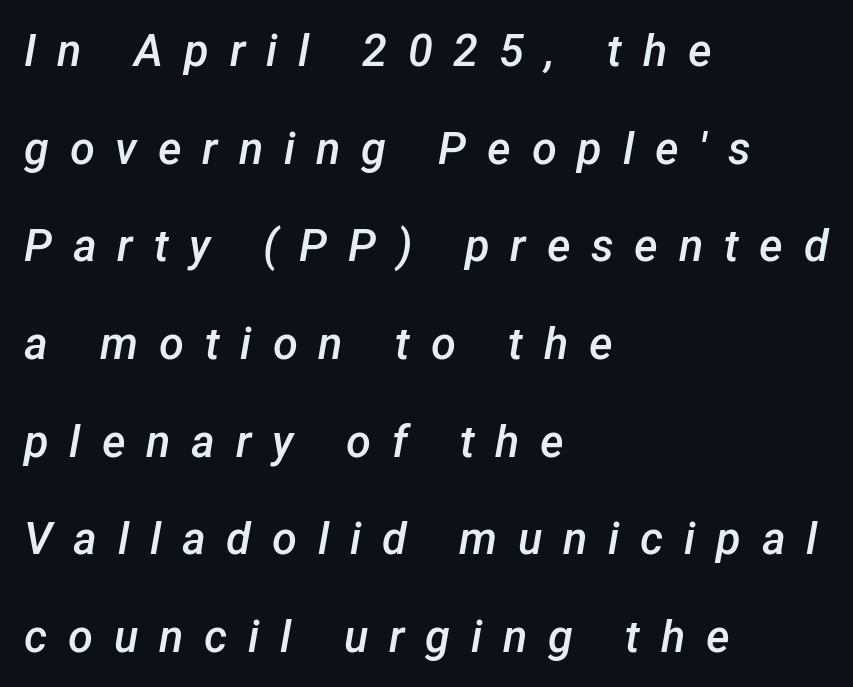
This sample has the flowing, uneven cadence of proportional lettering. Check under the words: just untouched page. There is plenty of visible air inserted between adjacent glyphs. Slanted lettering throughout.
